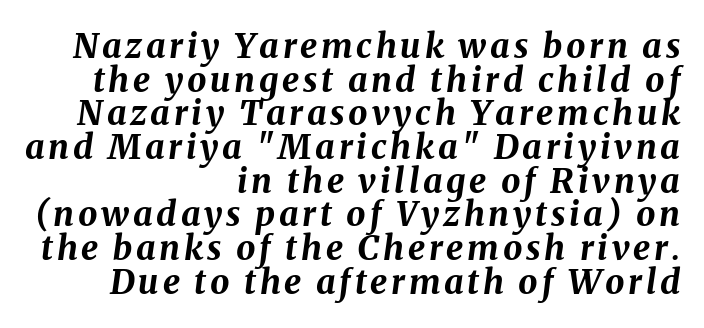
{"italic": "yes", "lean": "right", "slant_degrees": 8, "bold": "yes", "weight": "bold", "width": "normal", "stroke_contrast": "medium", "x_height": "medium", "monospaced": "no", "underline": "no", "align": "right", "line_spacing": "tight", "line_spacing_ratio": 0.99, "glyph_px": 34}
